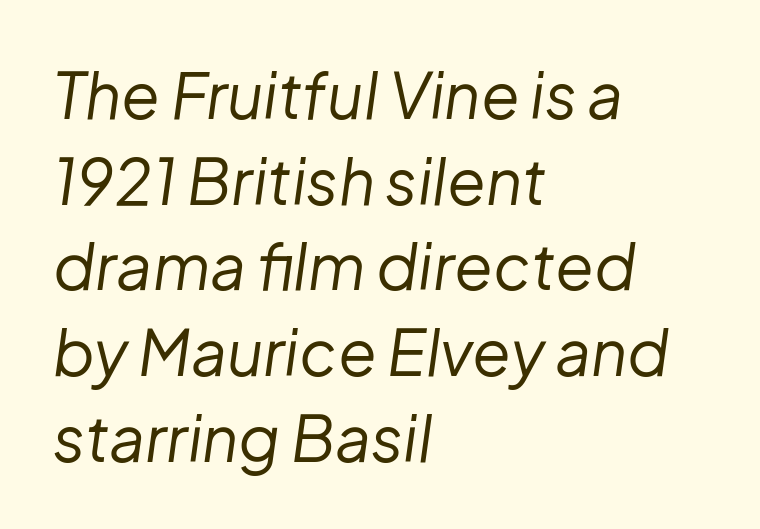
Caption: multi-line text, flush left, ragged right. Tall strokes in this sample are angled rather than plumb. The passage shown is typed in a proportional face where columns would drift. No word sits above an underline. Honestly, the letter spacing is just normal — you wouldn't notice it.
